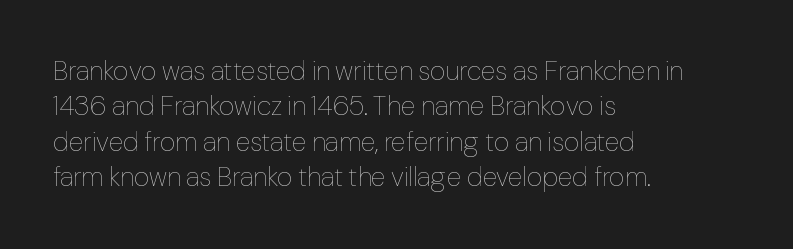
The image shows 27 px text type, upright; set left-aligned, normal line spacing (1.31x), normal letter spacing, not underlined.
